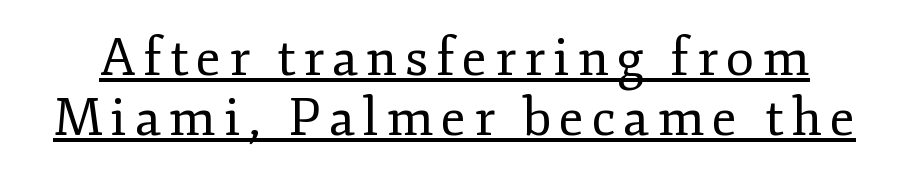
The image shows 52 px regular-weight serif type, upright; set line spacing 1.16x, underlined; low stroke contrast and a small x-height.
